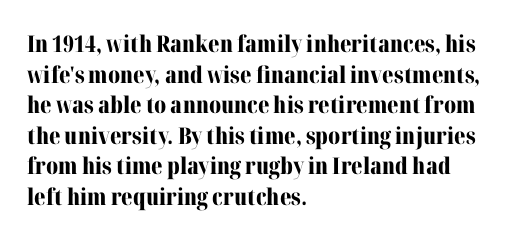
The image shows 23 px bold type, upright; set left-aligned, normal line spacing (1.33x), normal letter spacing, not underlined.
